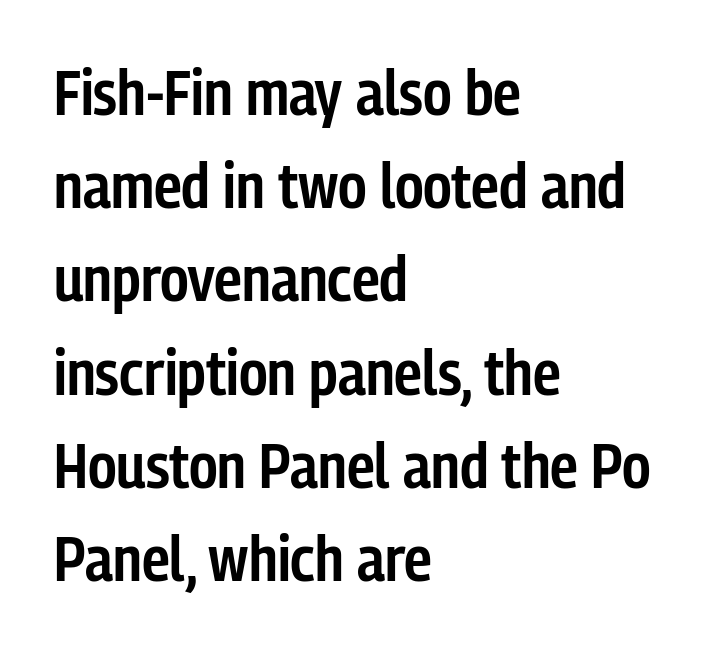
The image shows 63 px semibold, condensed sans-serif type, upright; set left-aligned, normal line spacing (1.48x), normal letter spacing, not underlined; low stroke contrast and a medium x-height.
